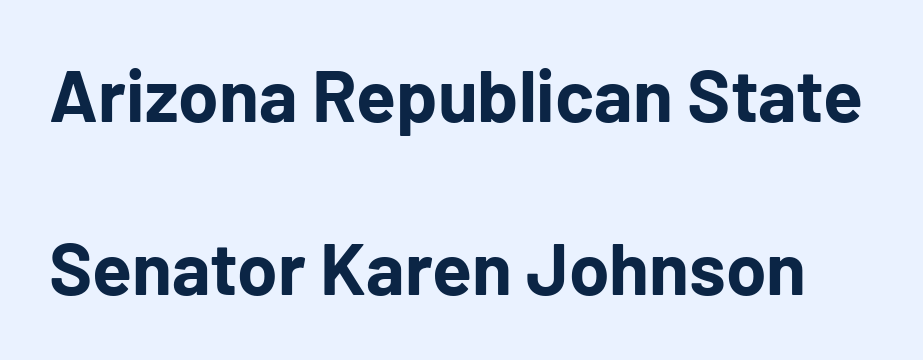
The image shows 73 px bold sans-serif type, upright; set loose line spacing (2.37x), normal letter spacing, not underlined; low stroke contrast and a medium x-height.
